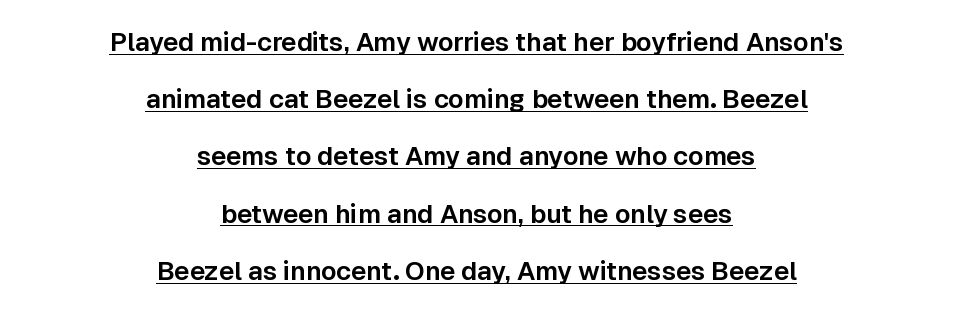
{"italic": "no", "underline": "yes", "align": "center", "line_spacing": "loose", "line_spacing_ratio": 2.2, "letter_spacing": "normal", "letter_spacing_em": 0.0, "glyph_px": 26}
